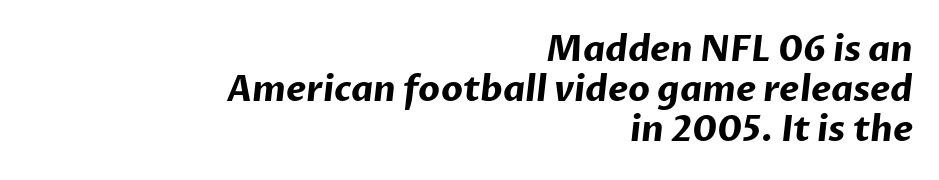
{"serif": "no", "bold": "yes", "weight": "bold", "width": "normal", "stroke_contrast": "low", "x_height": "medium", "monospaced": "no", "underline": "no", "align": "right", "line_spacing": "tight", "line_spacing_ratio": 1.14, "letter_spacing": "normal", "letter_spacing_em": 0.0, "glyph_px": 35}
